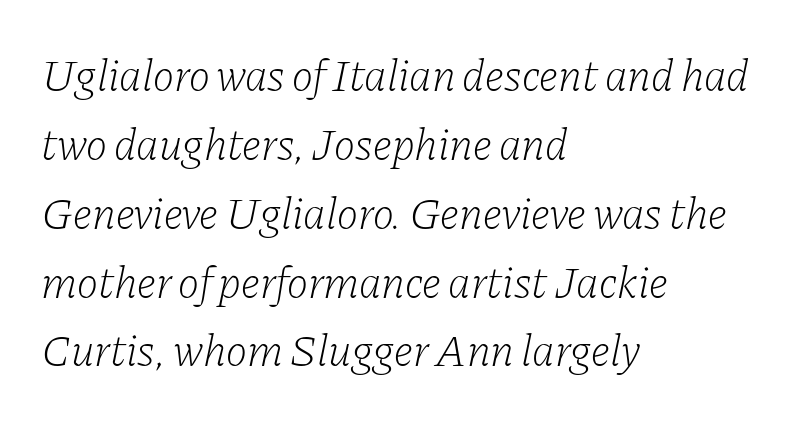
{"serif": "yes", "italic": "yes", "lean": "right", "slant_degrees": 11, "bold": "no", "weight": "light", "width": "normal", "stroke_contrast": "low", "x_height": "medium", "monospaced": "no", "underline": "no", "align": "left", "line_spacing": "normal", "line_spacing_ratio": 1.53, "letter_spacing": "normal", "letter_spacing_em": 0.0, "glyph_px": 45}
